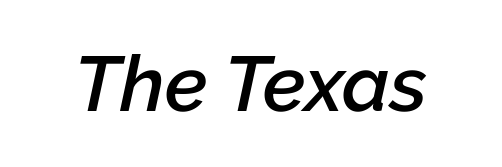
Each row of text sits above clean, open space. Spacing verdict: proportional, widths tailored to each character. What weight is shown? A semibold, between regular and bold. Italic: yes, the glyphs are oblique. The rendering keeps characters at their native spacing.
